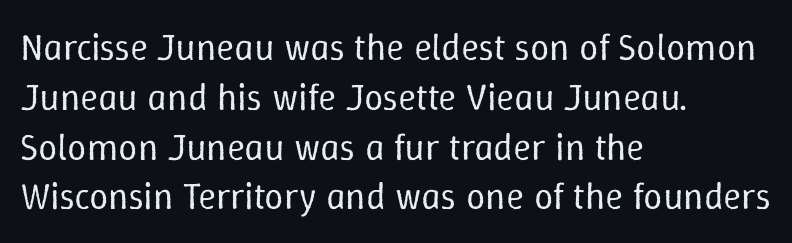
{"italic": "no", "bold": "no", "weight": "regular", "width": "normal", "stroke_contrast": "low", "x_height": "medium", "monospaced": "no", "underline": "no", "align": "left", "line_spacing": "normal", "line_spacing_ratio": 1.31, "letter_spacing": "normal", "letter_spacing_em": 0.0, "glyph_px": 38}
